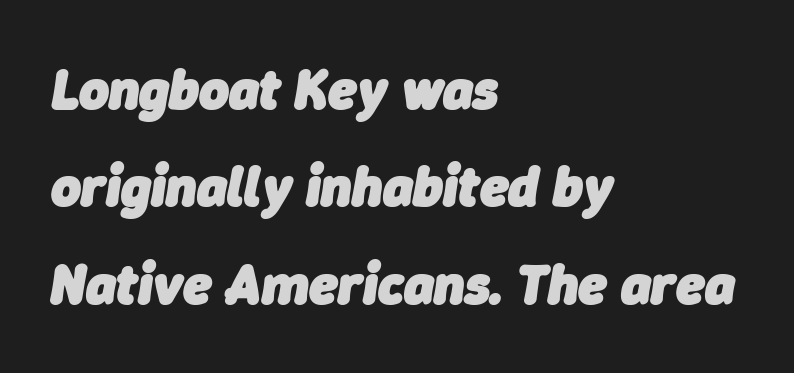
{"italic": "yes", "lean": "right", "slant_degrees": 9, "bold": "yes", "weight": "heavy", "width": "normal", "stroke_contrast": "low", "x_height": "medium", "monospaced": "no", "underline": "no", "align": "left", "line_spacing_ratio": 1.71, "letter_spacing": "normal", "letter_spacing_em": 0.0, "glyph_px": 57}
